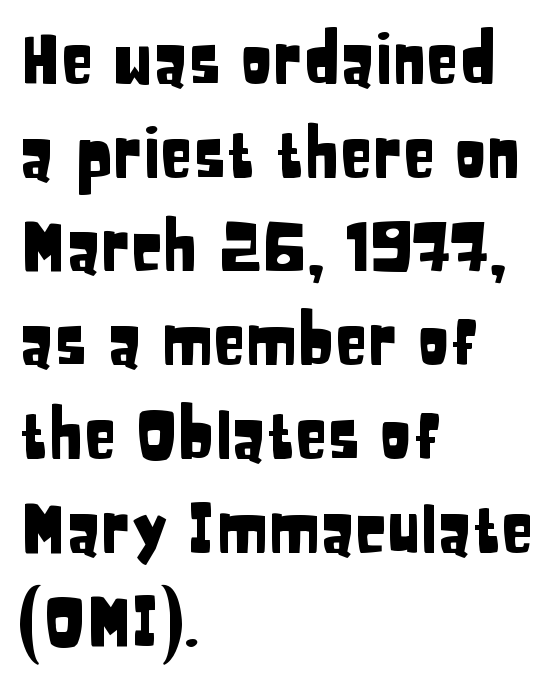
Proportional: the letters do not fall into vertical columns. The lines in this sample share a left origin and differ only in where they stop. Rendered with straight, roman letterforms. Descenders hang freely into open space. Default kerning and tracking; the words read as compact shapes. Interline gaps are of average width in this sample.
